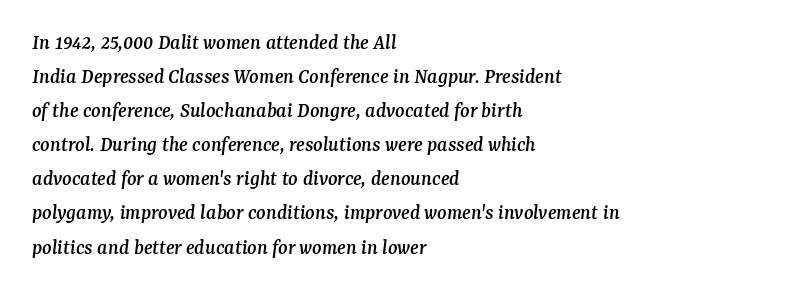
Q: Is the text italic (slanted)? A: Yes, it leans right by about 7 degrees.
Q: Is the text underlined? A: No.
Q: How is the paragraph aligned? A: Left-aligned.
Q: Is the spacing between letters normal or unusually wide? A: Normal.
Q: Is the spacing between lines tight, normal or loose? A: Normal.
